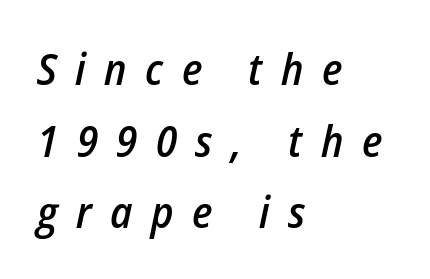
Q: Is the text bold? A: Semi-bold.
Q: Is the text italic (slanted)? A: Yes, it leans right by about 12 degrees.
Q: Is the text underlined? A: No.
Q: How is the paragraph aligned? A: Left-aligned.
Q: Is the spacing between letters normal or unusually wide? A: Unusually wide.
Q: Is the spacing between lines tight, normal or loose? A: Normal.
Q: Width (condensed, normal, or wide)? A: Condensed.
Q: Stroke contrast? A: Low.
Q: x-height? A: Medium.
Q: Monospaced? A: No.
